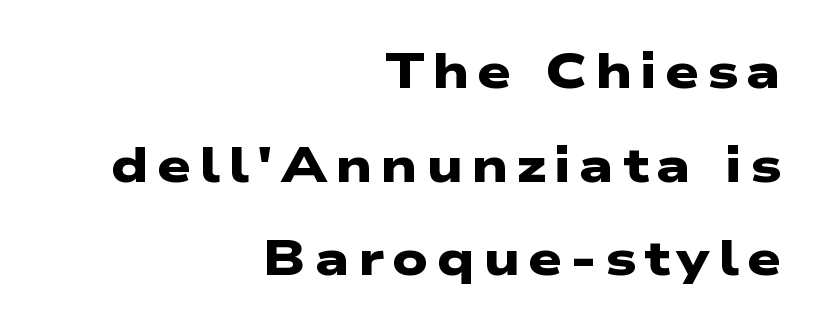
The image shows 48 px heavy, wide sans-serif type; set right-aligned, loose line spacing (1.95x), not underlined; low stroke contrast and a medium x-height.
